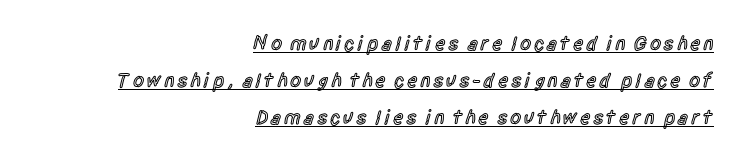
The string is rendered with underlining switched on. Casual observation: everything's shoved over to the right. Heft: intermediate — a semibold.
